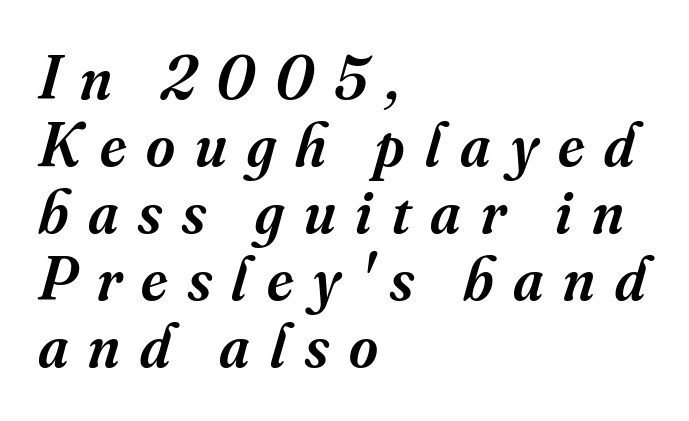
These lines are rendered in a variable-pitch font. Rendered with sloped, italic letterforms. This is moderately heavy type, rendered in semibold. The horizontal fit of the characters is loose and conspicuously gappy.
